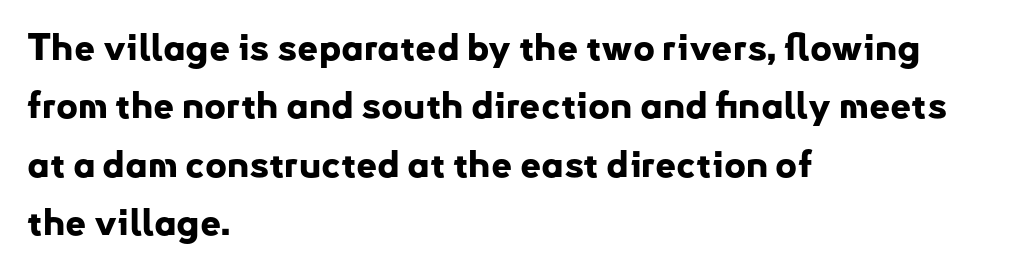
Q: Is the text bold? A: Yes.
Q: Is the text italic (slanted)? A: No, it is upright.
Q: Is the typeface a serif or a sans-serif typeface? A: Sans-serif.
Q: Is the text underlined? A: No.
Q: How is the paragraph aligned? A: Left-aligned.
Q: Is the spacing between letters normal or unusually wide? A: Normal.
Q: Is the spacing between lines tight, normal or loose? A: Normal.
Q: Width (condensed, normal, or wide)? A: Normal.
Q: Stroke contrast? A: Low.
Q: x-height? A: Small.
Q: Monospaced? A: No.
